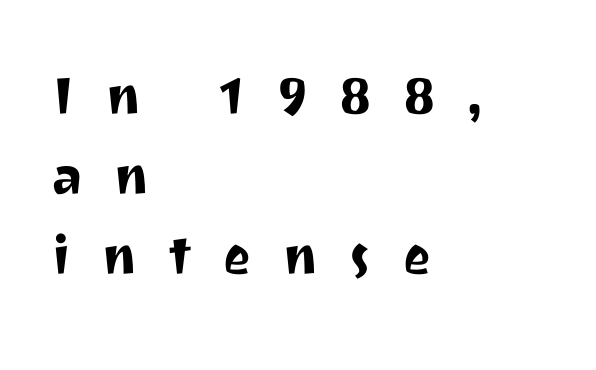
The image shows 66 px sans-serif type, upright; set left-aligned, line spacing 1.21x, unusually wide letter spacing (+0.48 em), not underlined; medium stroke contrast and a medium x-height.
